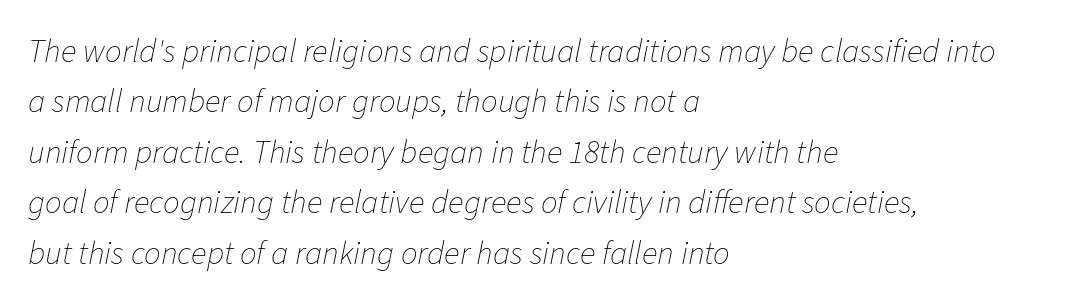
The image shows 33 px thin type, italic (leaning right); set left-aligned, normal line spacing (1.53x), normal letter spacing, not underlined; low stroke contrast and a medium x-height.
